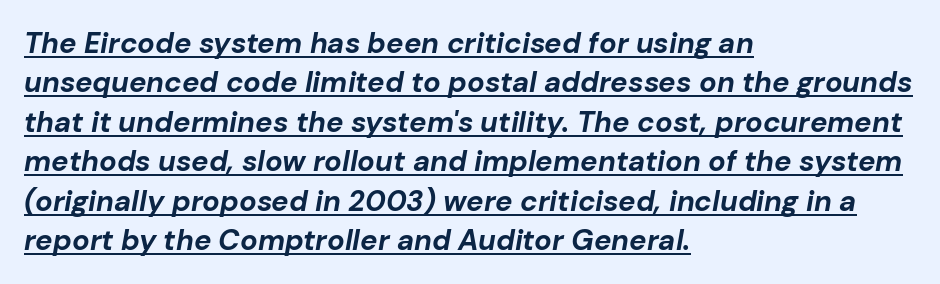
Q: Is the text bold? A: Yes.
Q: Is the text italic (slanted)? A: Yes, it leans right by about 10 degrees.
Q: Is the text underlined? A: Yes.
Q: How is the paragraph aligned? A: Left-aligned.
Q: Is the spacing between letters normal or unusually wide? A: Normal.
Q: Is the spacing between lines tight, normal or loose? A: Normal.
Q: Width (condensed, normal, or wide)? A: Normal.
Q: Stroke contrast? A: Low.
Q: x-height? A: Medium.
Q: Monospaced? A: No.
